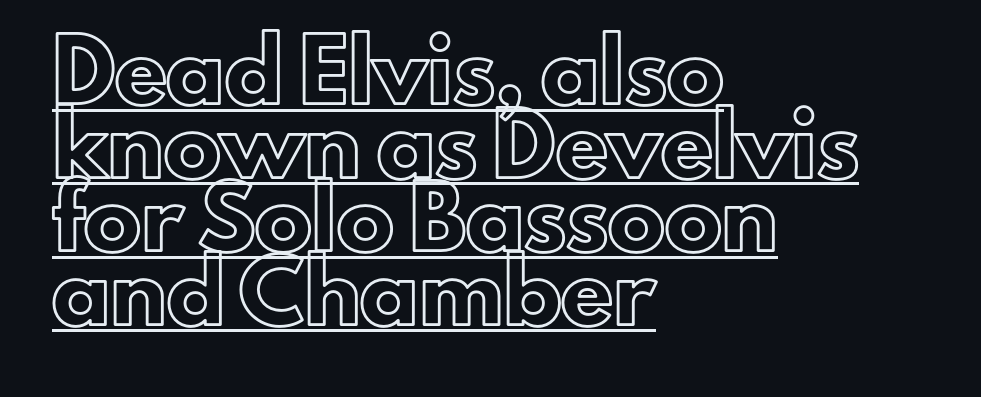
The passage shown has conventional tracking throughout. Ordinary non-slanted type is in use. The rendering uses a moderate line-height, typical for paragraphs. Varying glyph widths throughout — classic text-font behaviour. Looks like someone drew a line under every word here.
